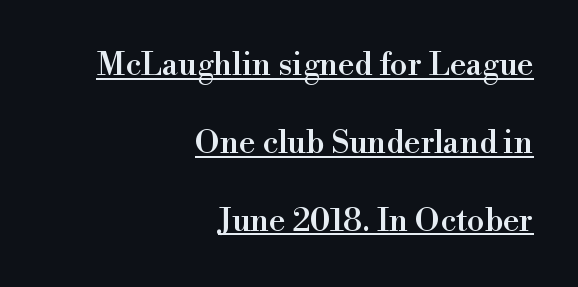
Q: Is the text italic (slanted)? A: No, it is upright.
Q: Is the typeface a serif or a sans-serif typeface? A: Serif.
Q: Is the text underlined? A: Yes.
Q: How is the paragraph aligned? A: Right-aligned.
Q: Is the spacing between letters normal or unusually wide? A: Normal.
Q: Is the spacing between lines tight, normal or loose? A: Loose.
Q: Width (condensed, normal, or wide)? A: Normal.
Q: Stroke contrast? A: High.
Q: x-height? A: Small.
Q: Monospaced? A: No.
